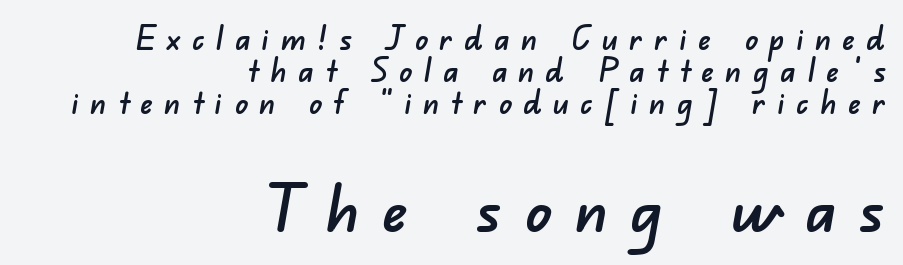
Tracking value appears strongly positive — letters spread wide. Horizontal alignment here is rightward, an uncommon choice for prose. Leading: reduced. Bare-footed words on every line.
